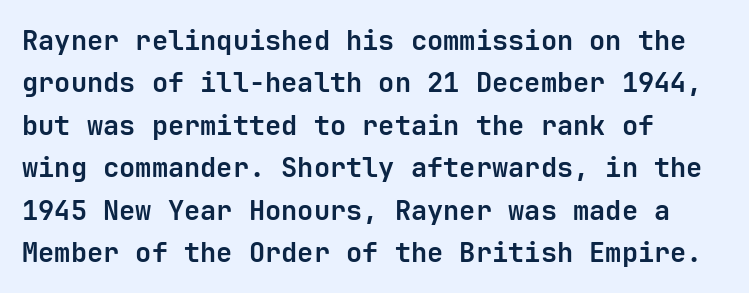
{"italic": "no", "bold": "yes", "underline": "no", "align": "left", "line_spacing": "normal", "line_spacing_ratio": 1.57, "letter_spacing": "normal", "letter_spacing_em": 0.0, "glyph_px": 27}
